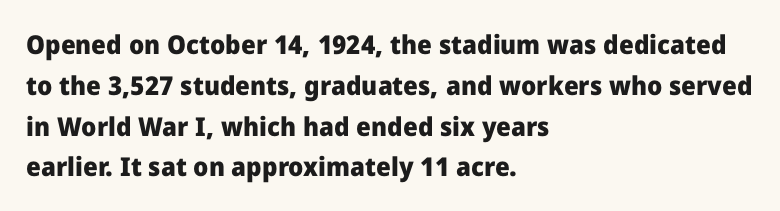
A dark, heavy texture on the line: the type is bold. Characters follow at the spacing the type designer built in. The designer left line spacing at the default. Unmarked baselines from the first word to the last. Posture: vertical.
